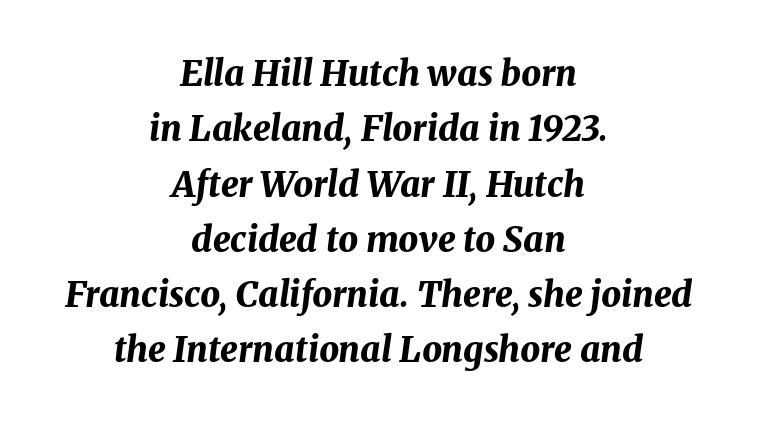
The horizontal fit of the characters is conventional and even. The whitespace from short lines is split evenly between both sides. Rows of type keep a routine distance in the vertical direction. Here the designer chose a conventional face with non-uniform glyph widths. Plenty of ink on the page — the face is bold.
